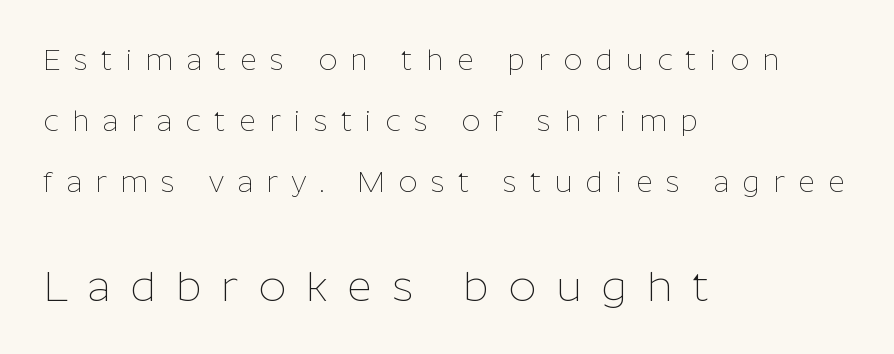
{"serif": "no", "italic": "no", "bold": "no", "weight": "thin", "width": "normal", "stroke_contrast": "low", "x_height": "medium", "monospaced": "no", "underline": "no", "align": "left", "line_spacing": "loose", "line_spacing_ratio": 2.11, "letter_spacing": "wide", "letter_spacing_em": 0.46, "larger_block": "second", "size_ratio": 1.48, "glyph_px": 43}
